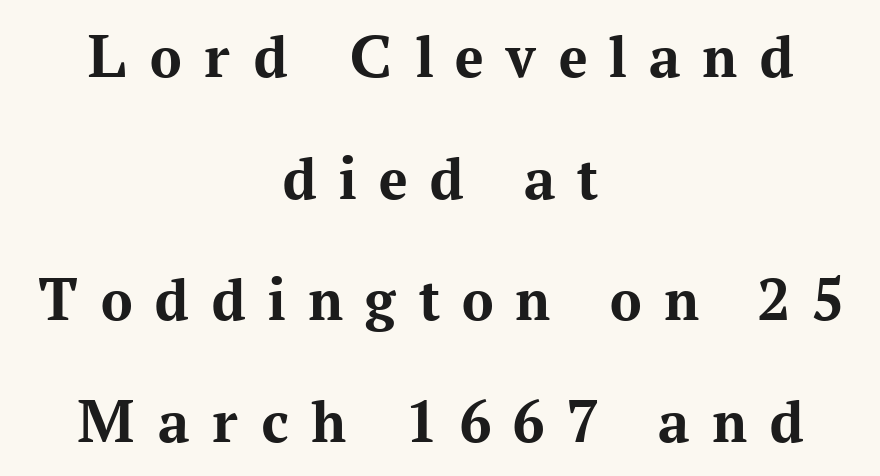
{"serif": "yes", "italic": "no", "bold": "yes", "weight": "bold", "width": "normal", "stroke_contrast": "medium", "x_height": "medium", "monospaced": "no", "underline": "no", "align": "center", "line_spacing": "loose", "line_spacing_ratio": 1.93, "letter_spacing": "wide", "letter_spacing_em": 0.35, "glyph_px": 63}
